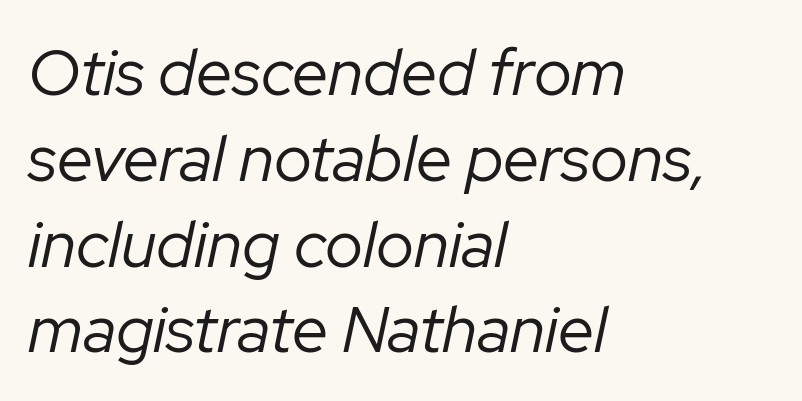
Q: Is the text bold? A: No.
Q: Is the text italic (slanted)? A: Yes, it leans right by about 12 degrees.
Q: Is the text underlined? A: No.
Q: How is the paragraph aligned? A: Left-aligned.
Q: Is the spacing between letters normal or unusually wide? A: Normal.
Q: Is the spacing between lines tight, normal or loose? A: Normal.
Q: Width (condensed, normal, or wide)? A: Normal.
Q: Stroke contrast? A: Low.
Q: x-height? A: Medium.
Q: Monospaced? A: No.
